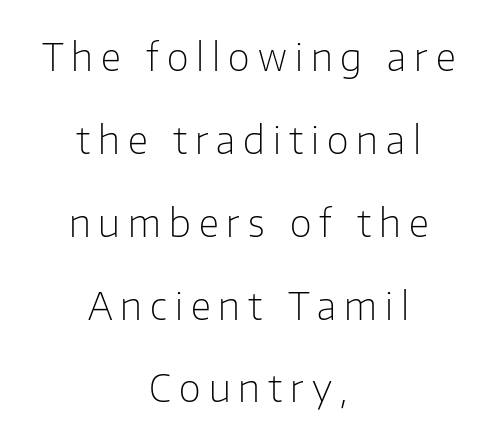
The image shows 38 px light sans-serif type, upright; set centered, loose line spacing (2.18x), unusually wide letter spacing (+0.21 em), not underlined; low stroke contrast and a medium x-height.
